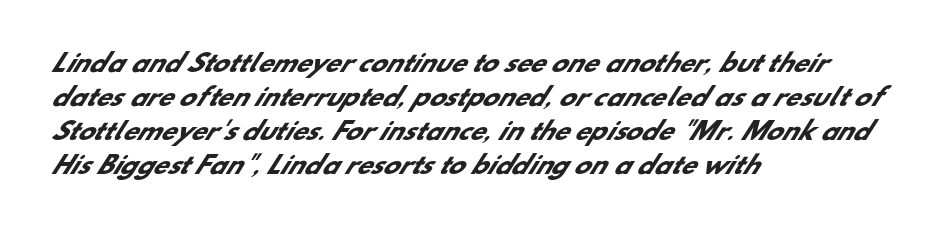
{"bold": "yes", "underline": "no", "align": "left", "line_spacing": "normal", "line_spacing_ratio": 1.41, "letter_spacing": "normal", "letter_spacing_em": 0.0, "glyph_px": 24}
